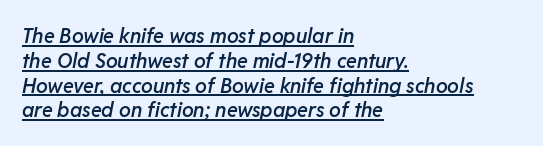
Reading down the block, your eye returns to a fixed left position each line. The specimen includes a rule beneath the text block's lines. The type is set solid horizontally, with unmodified tracking. The letters are slanted; this is an italic face. Firm but not heavy-handed strokes: this text is semibold.
